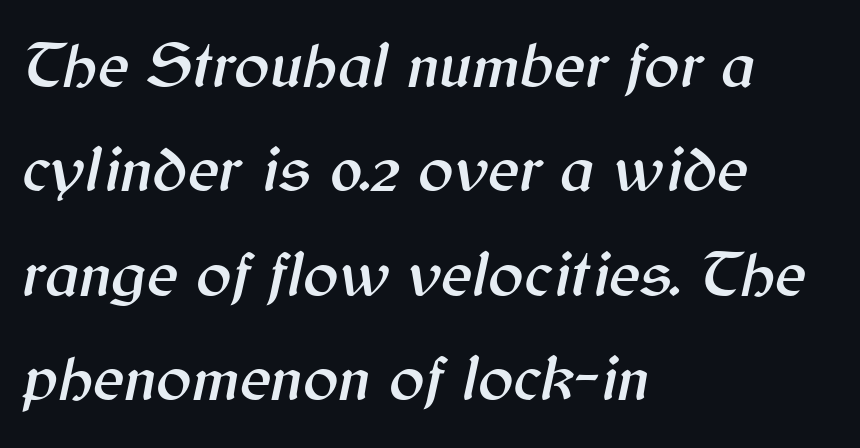
The image shows 66 px text type, italic (leaning right); set left-aligned, normal line spacing (1.58x), normal letter spacing, not underlined; medium stroke contrast and a medium x-height.
